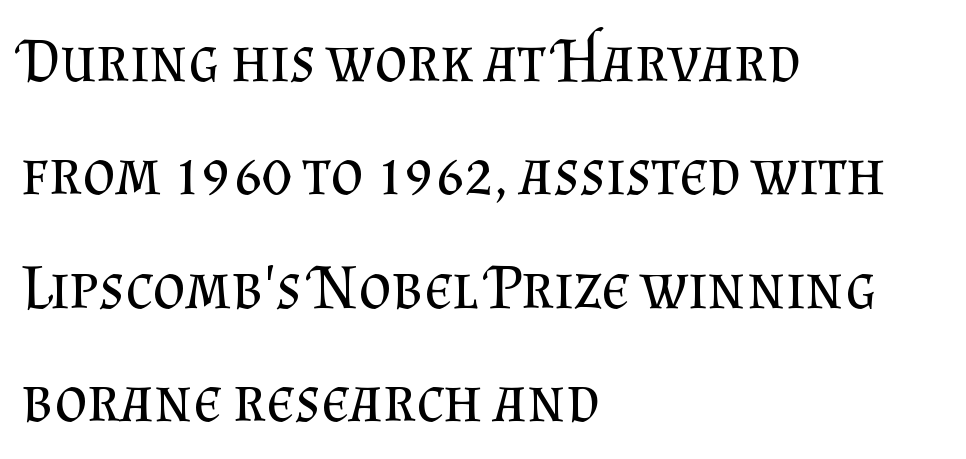
The image shows 63 px regular-weight serif type, upright; set left-aligned, line spacing 1.8x, normal letter spacing, not underlined; medium stroke contrast and a small x-height.
